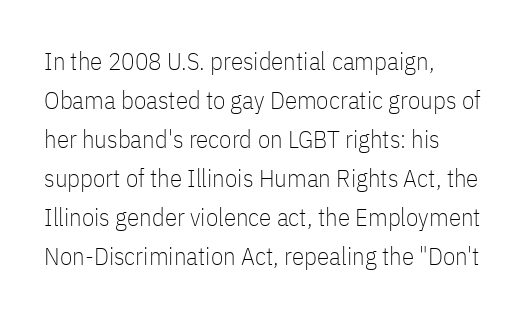
{"italic": "no", "bold": "no", "underline": "no", "align": "left", "line_spacing": "normal", "line_spacing_ratio": 1.56, "letter_spacing": "normal", "letter_spacing_em": 0.0, "glyph_px": 25}
